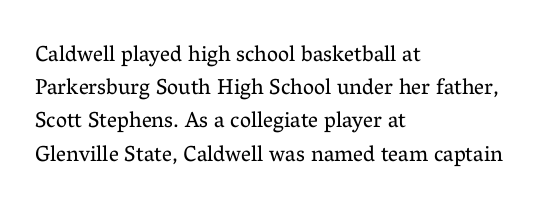
{"italic": "no", "bold": "no", "underline": "no", "align": "left", "line_spacing": "normal", "line_spacing_ratio": 1.51, "letter_spacing": "normal", "letter_spacing_em": 0.0, "glyph_px": 22}
